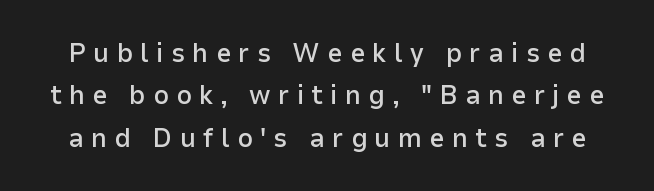
Caption: expanded tracking, letters set apart. Moderately thickened strokes mark this as semibold type. The leading is moderate, giving the passage an even texture. Ascenders rise straight up at ninety degrees.
